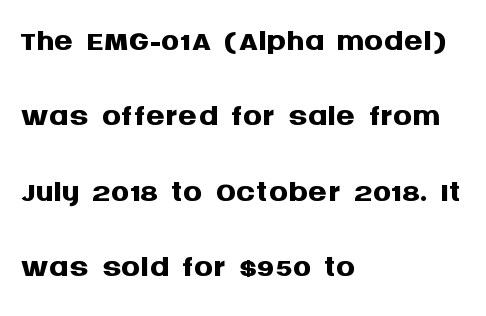
{"serif": "no", "italic": "no", "bold": "yes", "weight": "semibold", "width": "normal", "stroke_contrast": "medium", "x_height": "large", "monospaced": "no", "underline": "no", "align": "left", "line_spacing": "normal", "line_spacing_ratio": 1.57, "letter_spacing": "normal", "letter_spacing_em": 0.0, "glyph_px": 48}
